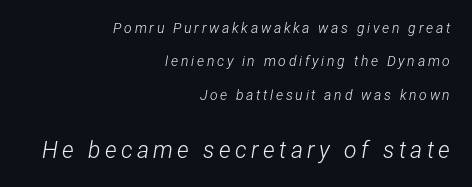
A light-to-regular cut is what we see here. Vertically, the passage feels expansive, rows floating well apart. The text block is weighted toward the right margin, trailing off unevenly leftward. An italicized treatment has been applied to the whole sample. Check under the words: just untouched page.
